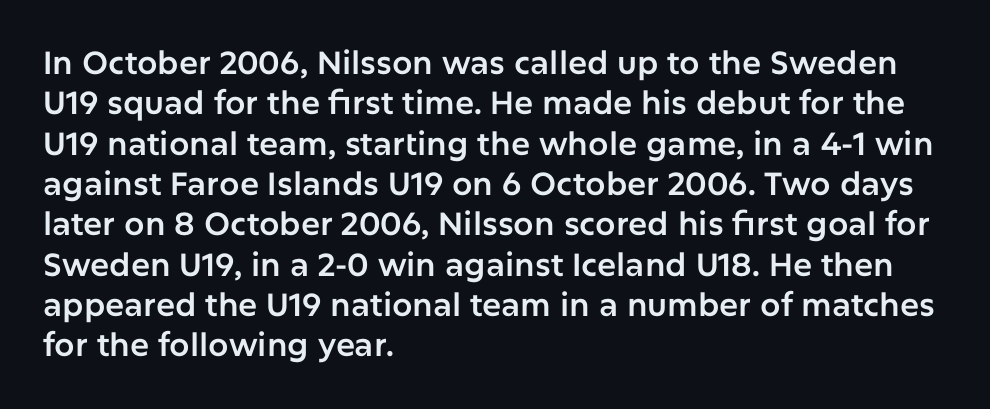
{"serif": "no", "italic": "no", "width": "normal", "stroke_contrast": "low", "x_height": "medium", "monospaced": "no", "underline": "no", "align": "left", "line_spacing": "normal", "line_spacing_ratio": 1.26, "letter_spacing": "normal", "letter_spacing_em": 0.0, "glyph_px": 32}
